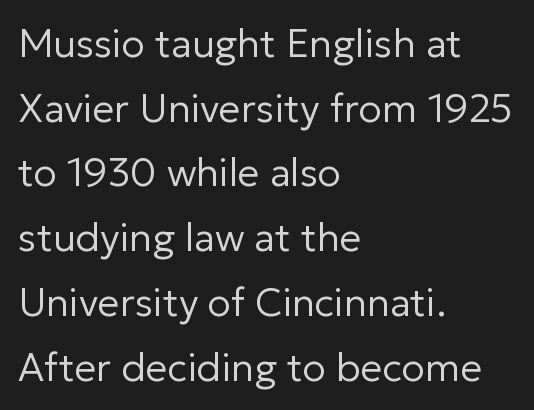
{"serif": "no", "italic": "no", "bold": "no", "weight": "regular", "width": "normal", "stroke_contrast": "low", "x_height": "medium", "monospaced": "no", "underline": "no", "align": "left", "line_spacing": "normal", "line_spacing_ratio": 1.66, "letter_spacing": "normal", "letter_spacing_em": 0.0, "glyph_px": 39}
